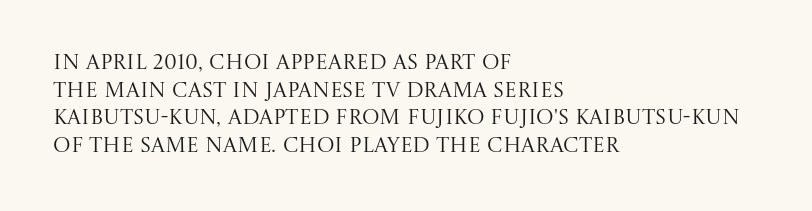
The image shows 21 px text type, upright; set left-aligned, normal line spacing (1.31x), normal letter spacing, not underlined.
